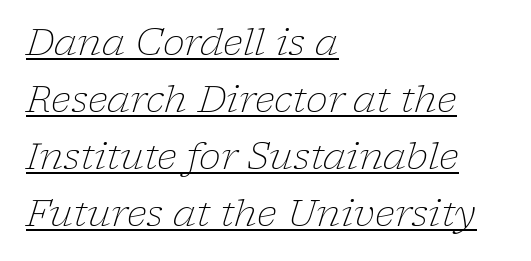
Nobody touched the tracking dial on this one. Underline: present. Is this a fixed-width face? No — the glyphs have proportional, varying widths. Line starts are locked; line ends wander. Is the stroke heavy? The answer is a plain regular-or-lighter. The font family rendered here belongs to the serif group.
